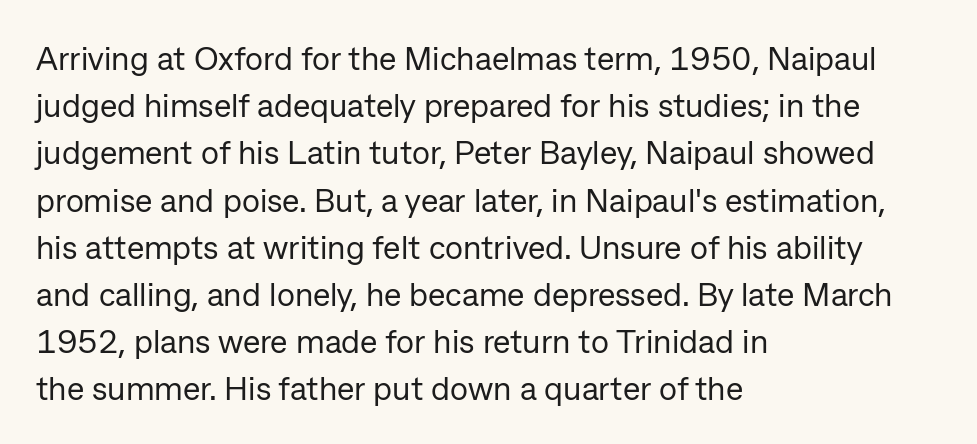
{"serif": "no", "italic": "no", "bold": "no", "weight": "regular", "width": "normal", "stroke_contrast": "low", "x_height": "medium", "monospaced": "no", "underline": "no", "align": "left", "line_spacing": "normal", "line_spacing_ratio": 1.43, "letter_spacing": "normal", "letter_spacing_em": 0.0, "glyph_px": 33}
